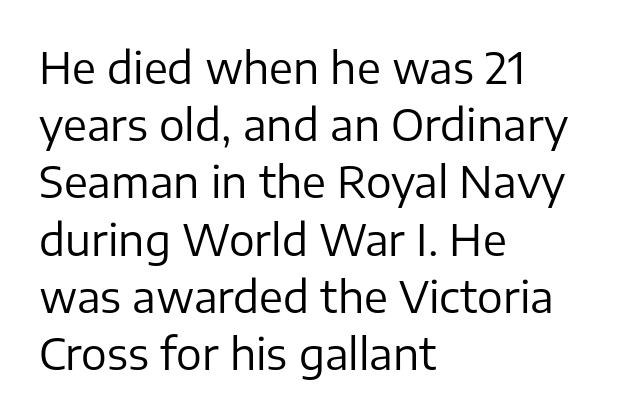
Nothing heavy about these letters — not bold at all. Honestly, there is no underline to notice here at all. Is there any slant? The stems are plumb. Look at the tracking — it's just the regular setting, nothing added. The rag falls on the right side of this text block.
